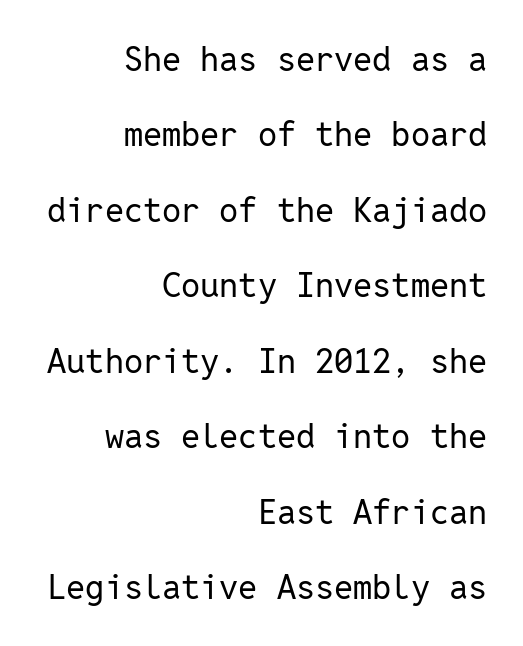
Q: Is the text bold? A: No.
Q: Is the text italic (slanted)? A: No, it is upright.
Q: Is the typeface a serif or a sans-serif typeface? A: Sans-serif.
Q: Is the text underlined? A: No.
Q: How is the paragraph aligned? A: Right-aligned.
Q: Is the spacing between letters normal or unusually wide? A: Normal.
Q: Is the spacing between lines tight, normal or loose? A: Loose.
Q: Width (condensed, normal, or wide)? A: Normal.
Q: Stroke contrast? A: Low.
Q: x-height? A: Medium.
Q: Monospaced? A: Yes.
